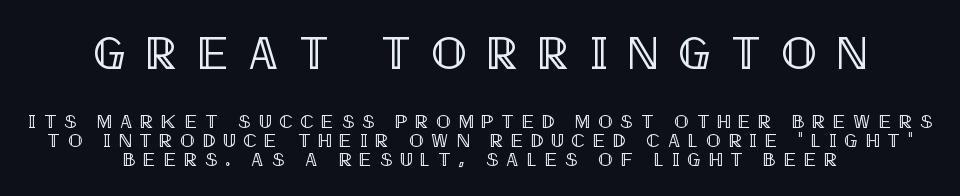
{"italic": "no", "width": "condensed", "x_height": "large", "monospaced": "no", "underline": "no", "align": "center", "line_spacing": "tight", "line_spacing_ratio": 1.01, "letter_spacing": "wide", "letter_spacing_em": 0.43, "larger_block": "first", "size_ratio": 2.47, "glyph_px": 47}
